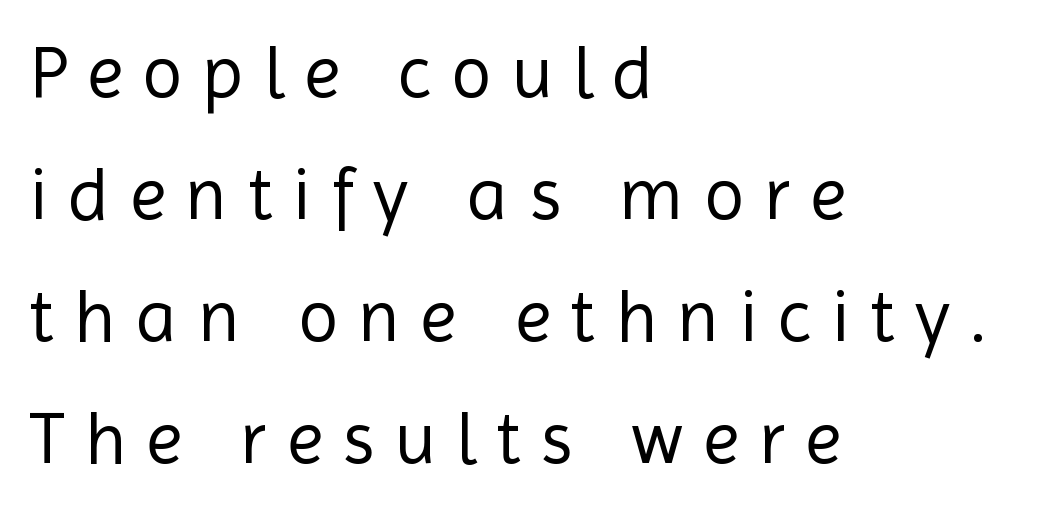
Q: Is the text bold? A: No.
Q: Is the text italic (slanted)? A: No, it is upright.
Q: Is the typeface a serif or a sans-serif typeface? A: Sans-serif.
Q: Is the text underlined? A: No.
Q: How is the paragraph aligned? A: Left-aligned.
Q: Is the spacing between letters normal or unusually wide? A: Unusually wide.
Q: Is the spacing between lines tight, normal or loose? A: Normal.
Q: Width (condensed, normal, or wide)? A: Normal.
Q: x-height? A: Medium.
Q: Monospaced? A: No.
